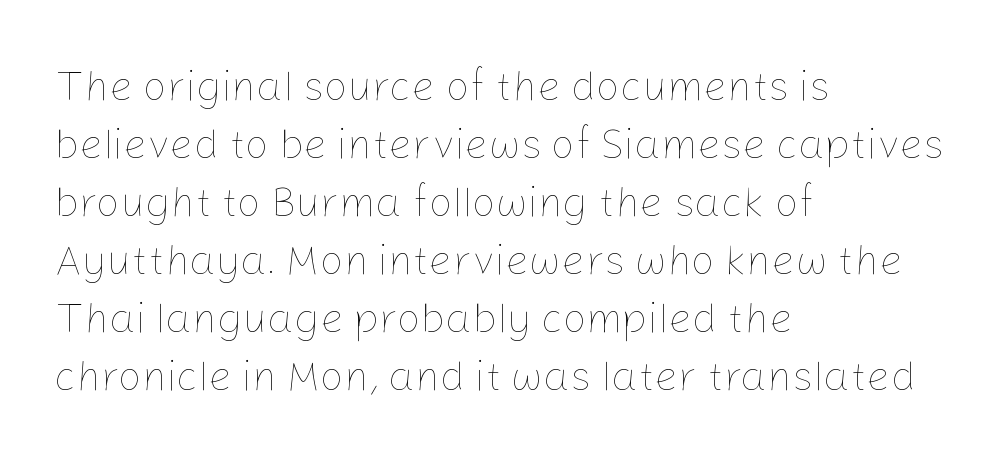
The passage shown is typed in a proportional face where columns would drift. Students, observe: this is what conventionally led text looks like. Heaviness? Minimal to ordinary, like unemphasized prose. Observe the ordinary spacing: letters are neighbours, not strangers.
